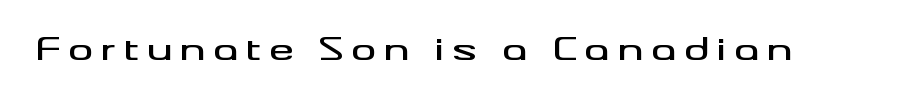
The image shows 31 px wide sans-serif type, upright; set unusually wide letter spacing (+0.25 em), not underlined; medium stroke contrast and a small x-height.
